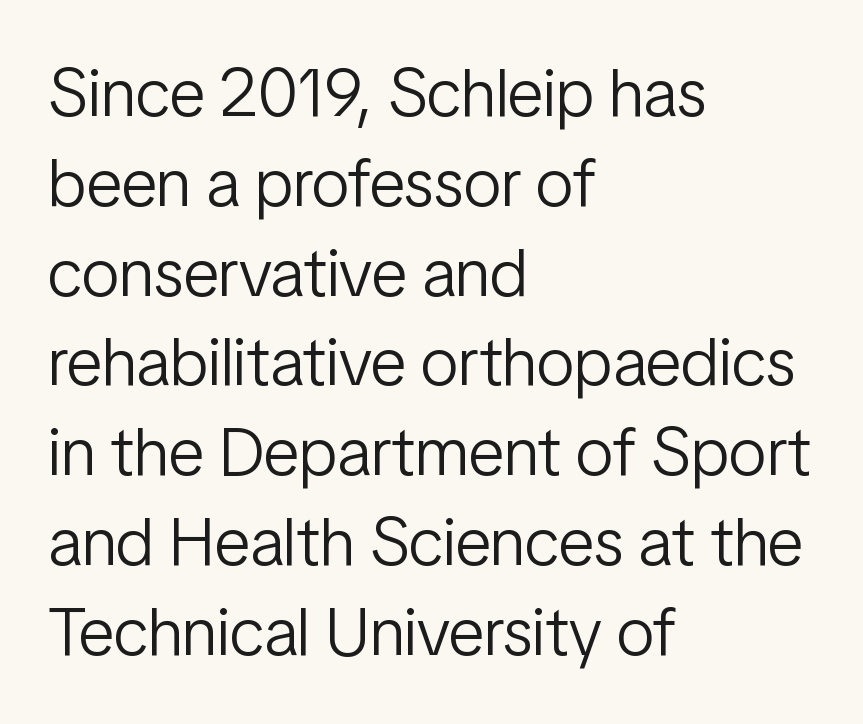
The image shows 68 px light, condensed sans-serif type, upright; set left-aligned, normal line spacing (1.32x), normal letter spacing, not underlined; low stroke contrast and a medium x-height.
